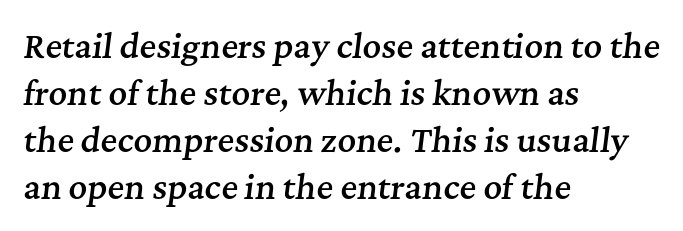
Q: Is the text bold? A: Semi-bold.
Q: Is the text italic (slanted)? A: Yes, it leans right by about 7 degrees.
Q: Is the typeface a serif or a sans-serif typeface? A: Serif.
Q: Is the text underlined? A: No.
Q: How is the paragraph aligned? A: Left-aligned.
Q: Is the spacing between letters normal or unusually wide? A: Normal.
Q: Is the spacing between lines tight, normal or loose? A: Normal.
Q: Width (condensed, normal, or wide)? A: Normal.
Q: Stroke contrast? A: Medium.
Q: x-height? A: Medium.
Q: Monospaced? A: No.
